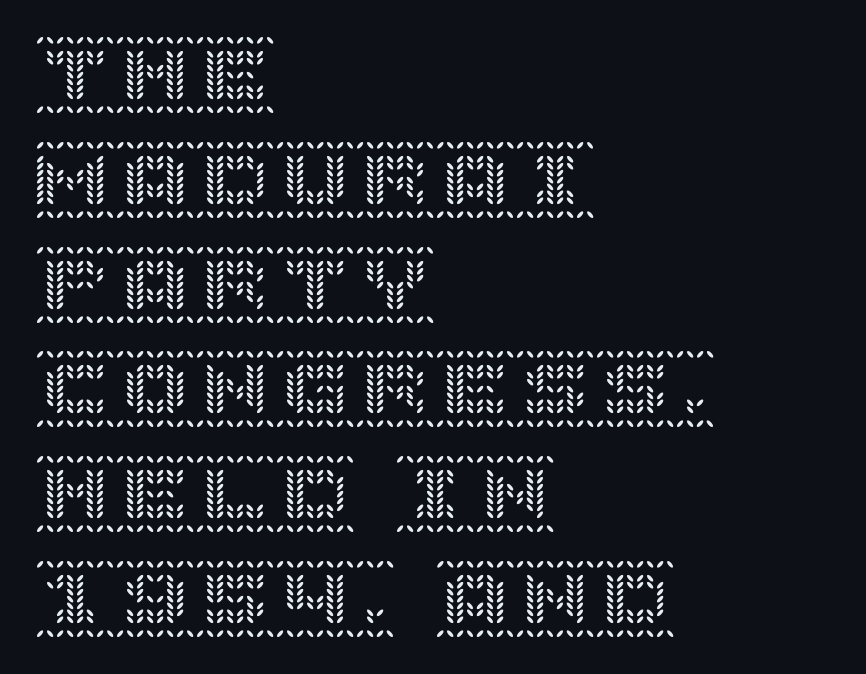
Q: Is the text italic (slanted)? A: No, it is upright.
Q: Is the text underlined? A: No.
Q: How is the paragraph aligned? A: Left-aligned.
Q: Is the spacing between letters normal or unusually wide? A: Normal.
Q: Is the spacing between lines tight, normal or loose? A: Normal.
Q: Width (condensed, normal, or wide)? A: Normal.
Q: x-height? A: Large.
